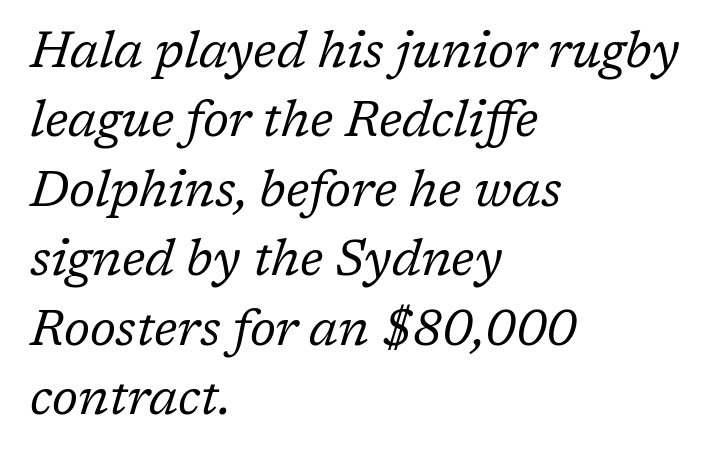
{"serif": "yes", "italic": "yes", "lean": "right", "slant_degrees": 17, "bold": "no", "weight": "regular", "width": "normal", "stroke_contrast": "low", "x_height": "medium", "monospaced": "no", "underline": "no", "align": "left", "line_spacing": "normal", "line_spacing_ratio": 1.39, "letter_spacing": "normal", "letter_spacing_em": 0.0, "glyph_px": 50}
